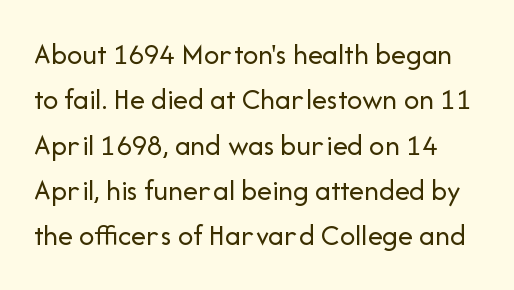
The lettering stays uniformly vertical, giving the passage a roman look. Looks like regular typesetting: each glyph gets only the width it needs. These lines keep a tight, regular rhythm from letter to letter. Each stroke keeps to a modest, everyday thickness or less. This rendering features lettering with no underline.
